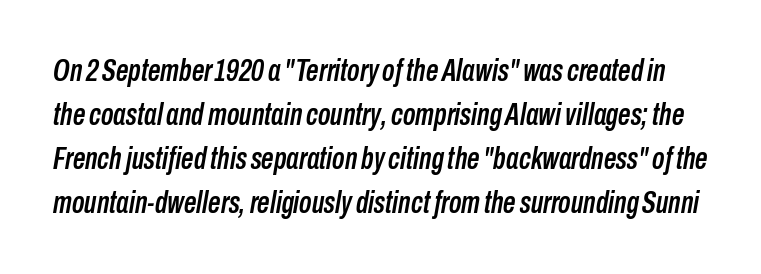
The image shows 31 px condensed type, italic (leaning right); set normal line spacing (1.42x), normal letter spacing, not underlined; low stroke contrast and a medium x-height.
